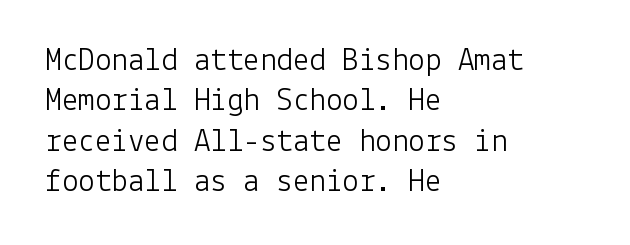
Q: Is the text bold? A: No.
Q: Is the text italic (slanted)? A: No, it is upright.
Q: Is the typeface a serif or a sans-serif typeface? A: Sans-serif.
Q: Is the text underlined? A: No.
Q: How is the paragraph aligned? A: Left-aligned.
Q: Is the spacing between letters normal or unusually wide? A: Normal.
Q: Width (condensed, normal, or wide)? A: Normal.
Q: Stroke contrast? A: Low.
Q: x-height? A: Medium.
